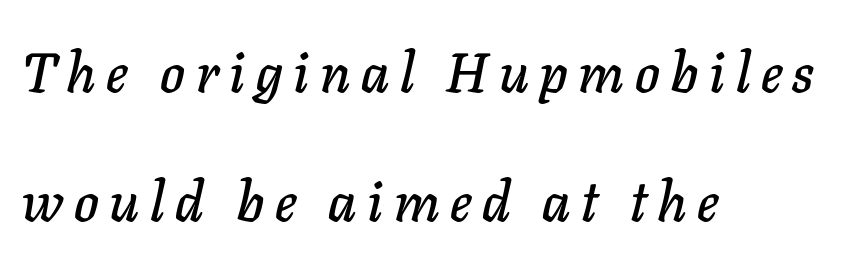
{"italic": "yes", "lean": "right", "slant_degrees": 11, "width": "normal", "stroke_contrast": "low", "x_height": "medium", "monospaced": "no", "underline": "no", "align": "left", "line_spacing": "loose", "line_spacing_ratio": 2.31, "glyph_px": 56}
